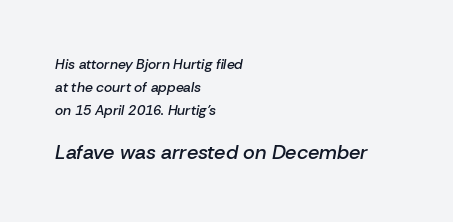
Compared with an ordinary text face, these strokes are moderately heavier — a semibold. Quick note: underline off. These lines stack with their left ends in a neat column. The following chunk of copy outweighs the initial chunk in type size.
